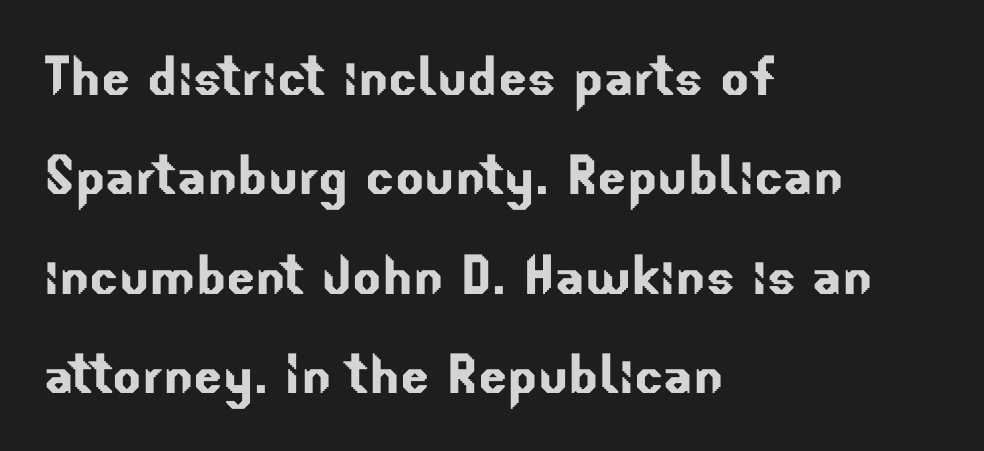
{"serif": "no", "width": "normal", "stroke_contrast": "low", "x_height": "small", "monospaced": "no", "underline": "no", "align": "left", "line_spacing": "normal", "line_spacing_ratio": 1.46, "letter_spacing": "normal", "letter_spacing_em": 0.0, "glyph_px": 68}
